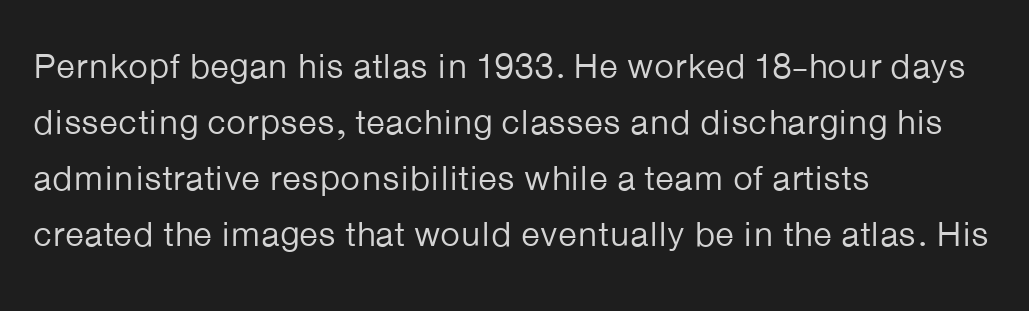
The image shows 35 px regular-weight sans-serif type, upright; set left-aligned, normal line spacing (1.6x), normal letter spacing, not underlined; low stroke contrast and a medium x-height.
